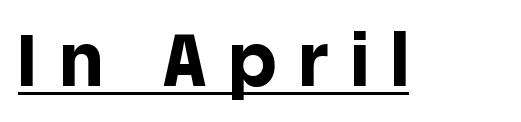
The rendering uses the underline text-decoration. Bold? Absolutely — the strokes are thick and heavy. Spacing verdict: proportional, widths tailored to each character. Every stem runs plumb, perpendicular to the baseline. The type family on display is of the sans-serif kind. Caption: expanded tracking, letters set apart.
